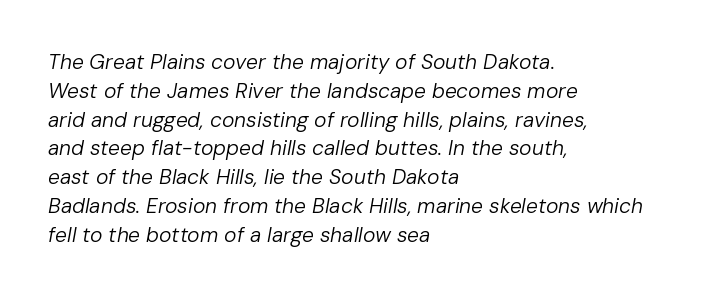
{"italic": "yes", "lean": "right", "slant_degrees": 10, "bold": "no", "underline": "no", "align": "left", "line_spacing": "normal", "line_spacing_ratio": 1.37, "letter_spacing": "normal", "letter_spacing_em": 0.0, "glyph_px": 21}
